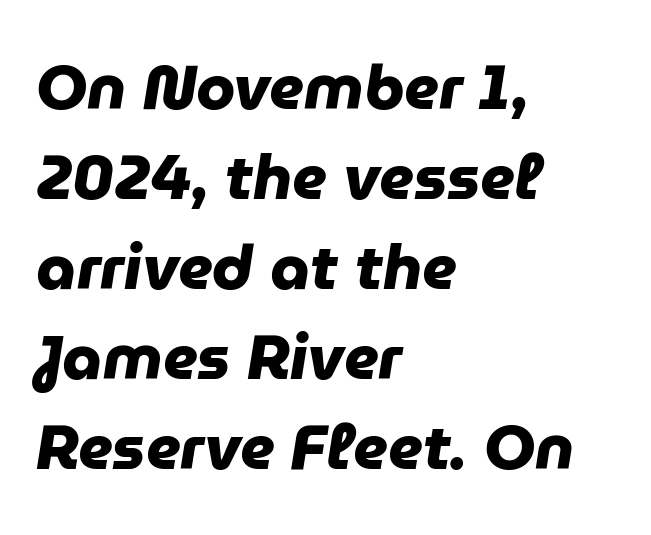
The image shows 63 px heavy sans-serif type; set left-aligned, normal line spacing (1.43x), normal letter spacing, not underlined; low stroke contrast and a medium x-height.
